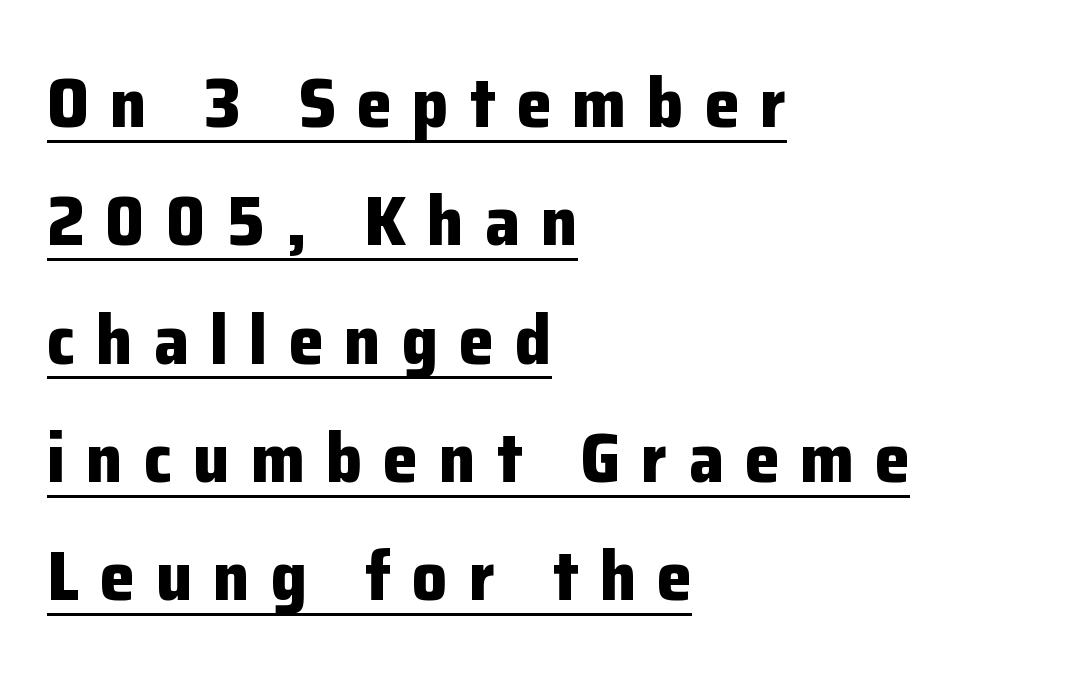
Does the lettering tilt? It doesn't — this is upright. You could not count columns in this text — the font is proportionally spaced. The lettering is marked with a stroke running underneath it. Font category for this specimen: sans-serif.
